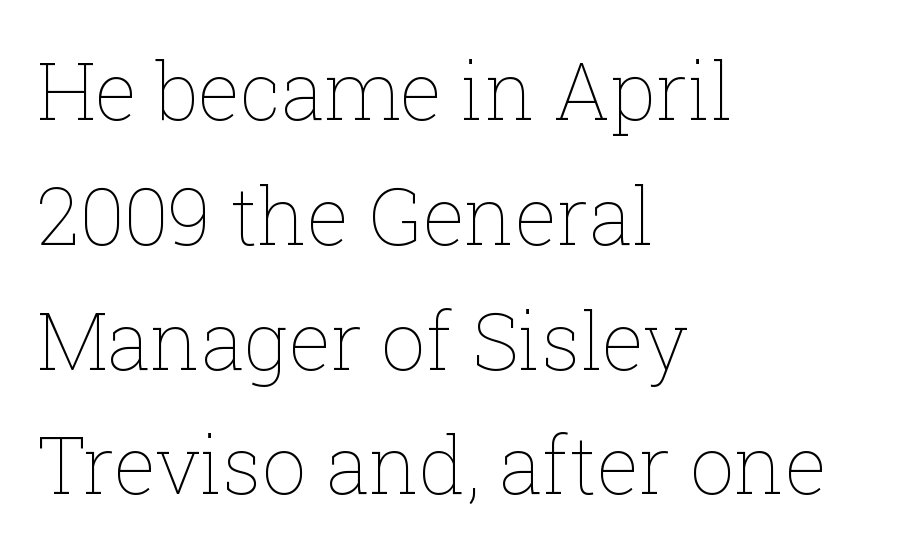
{"italic": "no", "bold": "no", "weight": "thin", "width": "normal", "stroke_contrast": "low", "x_height": "medium", "monospaced": "no", "underline": "no", "align": "left", "line_spacing": "normal", "line_spacing_ratio": 1.58, "letter_spacing": "normal", "letter_spacing_em": 0.0, "glyph_px": 79}
